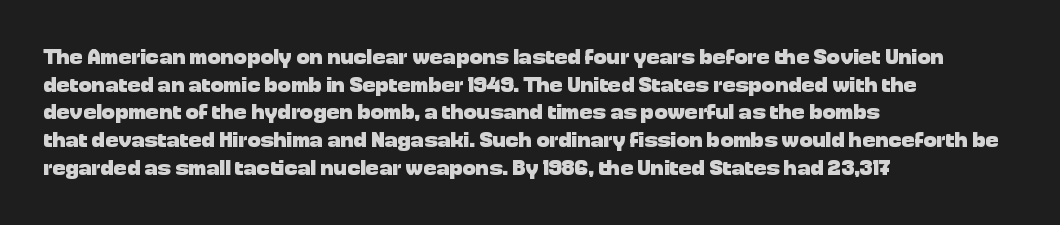
These words are printed bold, with thick strokes throughout. The string is rendered with underlining switched off. What's the leading like? Ordinary, nothing unusual. Tracking value appears to be zero — textbook default spacing. This rendering uses left alignment, leaving the right contour irregular. Every stem runs plumb, perpendicular to the baseline.
